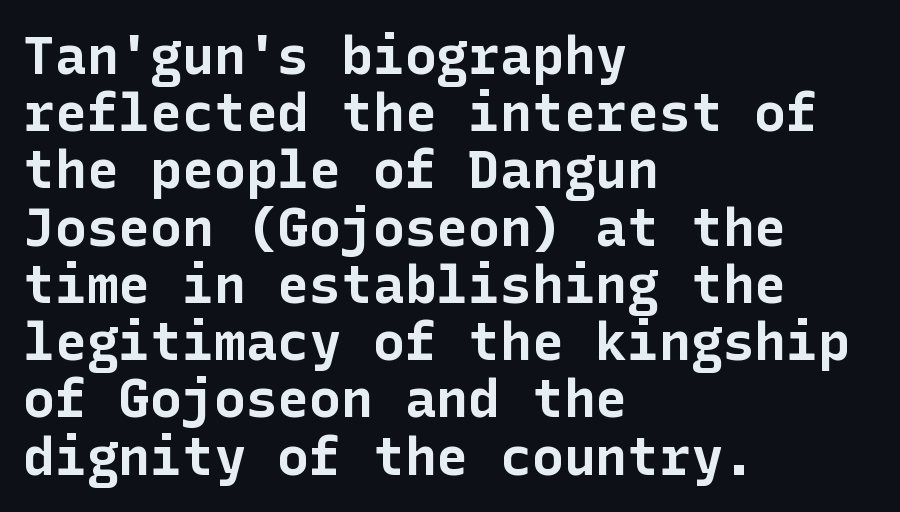
The image shows 53 px bold sans-serif type, upright; set left-aligned, tight line spacing (1.08x), normal letter spacing, not underlined; low stroke contrast and a medium x-height.
